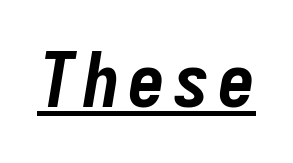
Every character sits at an angle, as italics do. Strokes here are thick enough to call this a true bold. Every character here occupies the same horizontal width, giving the sample a typewriter-like rhythm. Underlining? Definitely there.
